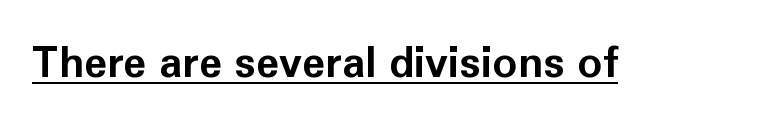
The image shows 42 px bold sans-serif type, upright; set normal letter spacing, underlined; low stroke contrast and a medium x-height.
